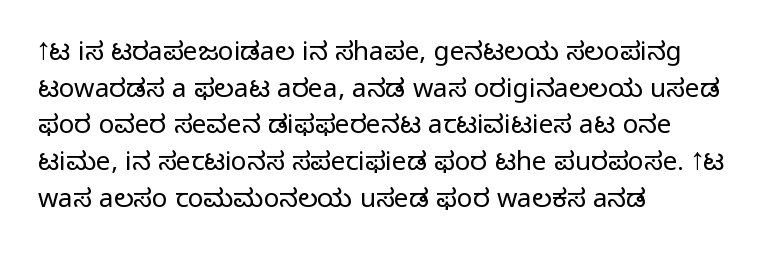
The image shows 26 px text type, upright; set left-aligned, normal line spacing (1.41x), normal letter spacing, not underlined.
